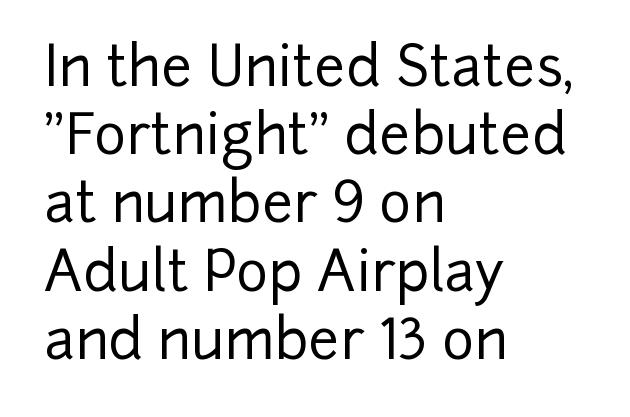
Q: Is the text italic (slanted)? A: No, it is upright.
Q: Is the typeface a serif or a sans-serif typeface? A: Sans-serif.
Q: Is the text underlined? A: No.
Q: How is the paragraph aligned? A: Left-aligned.
Q: Is the spacing between letters normal or unusually wide? A: Normal.
Q: Width (condensed, normal, or wide)? A: Normal.
Q: Stroke contrast? A: Low.
Q: x-height? A: Medium.
Q: Monospaced? A: No.
